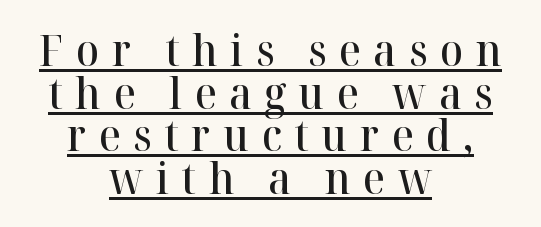
Q: Is the text bold? A: Semi-bold.
Q: Is the text italic (slanted)? A: No, it is upright.
Q: Is the typeface a serif or a sans-serif typeface? A: Serif.
Q: Is the text underlined? A: Yes.
Q: How is the paragraph aligned? A: Centered.
Q: Is the spacing between letters normal or unusually wide? A: Unusually wide.
Q: Is the spacing between lines tight, normal or loose? A: Tight.
Q: Width (condensed, normal, or wide)? A: Normal.
Q: Stroke contrast? A: High.
Q: x-height? A: Medium.
Q: Monospaced? A: No.
